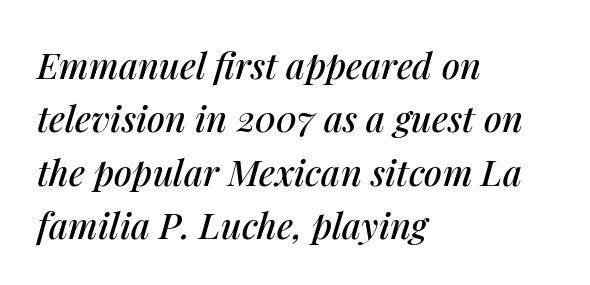
{"italic": "yes", "lean": "right", "slant_degrees": 14, "width": "normal", "stroke_contrast": "medium", "x_height": "medium", "monospaced": "no", "underline": "no", "align": "left", "line_spacing": "normal", "line_spacing_ratio": 1.48, "letter_spacing": "normal", "letter_spacing_em": 0.0, "glyph_px": 36}
